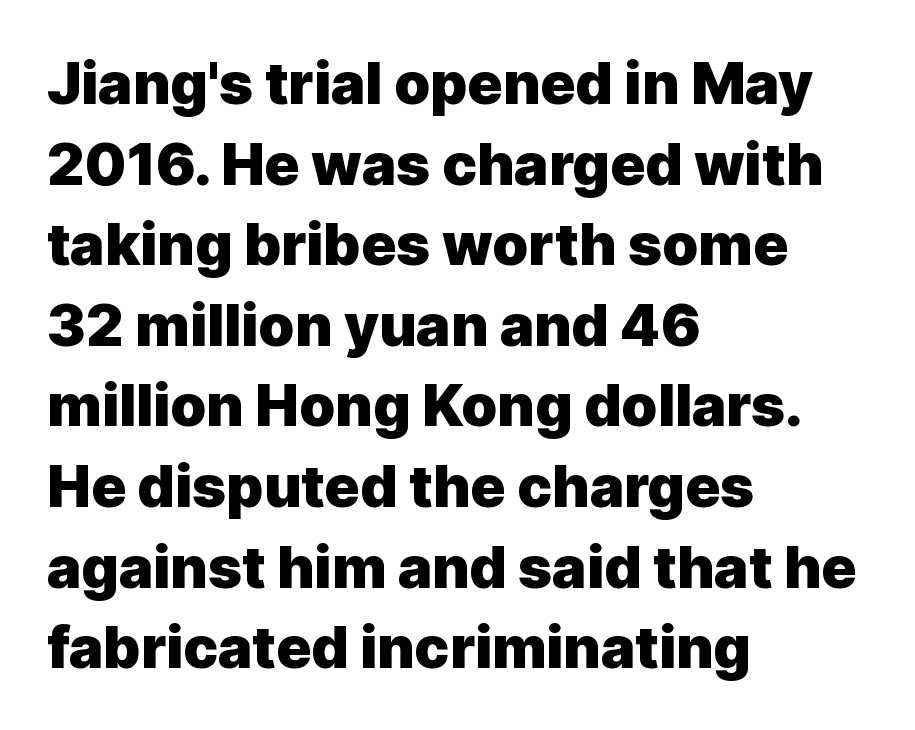
The image shows 58 px heavy sans-serif type, upright; set left-aligned, normal line spacing (1.39x), normal letter spacing, not underlined; a medium x-height.
